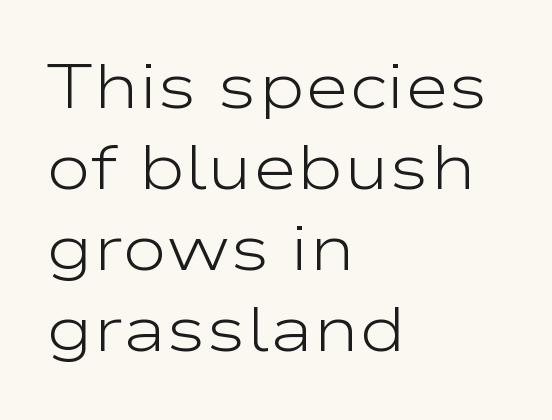
{"serif": "no", "italic": "no", "bold": "no", "weight": "light", "width": "wide", "stroke_contrast": "low", "x_height": "medium", "monospaced": "no", "underline": "no", "align": "left", "line_spacing": "normal", "line_spacing_ratio": 1.33, "letter_spacing": "normal", "letter_spacing_em": 0.0, "glyph_px": 61}
